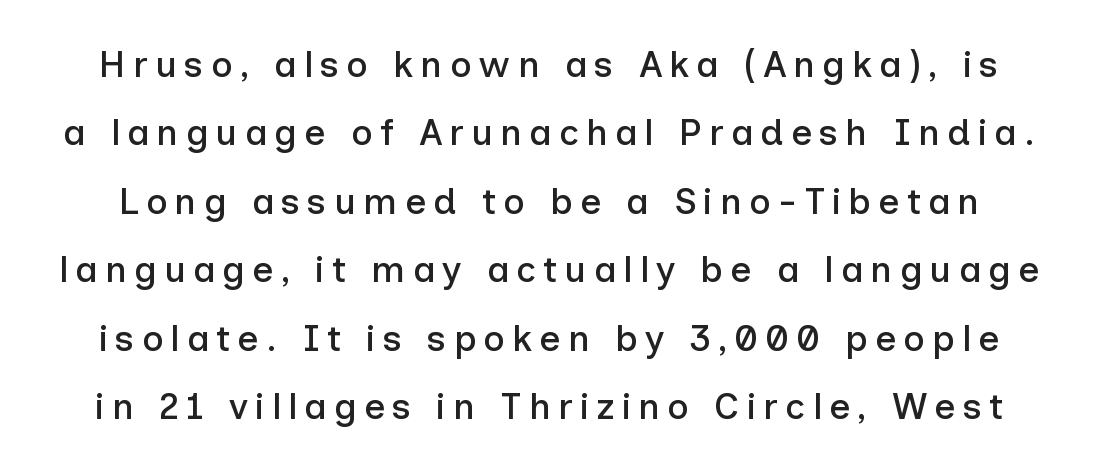
The image shows 37 px sans-serif type, upright; set line spacing 1.85x, not underlined; low stroke contrast and a medium x-height.
